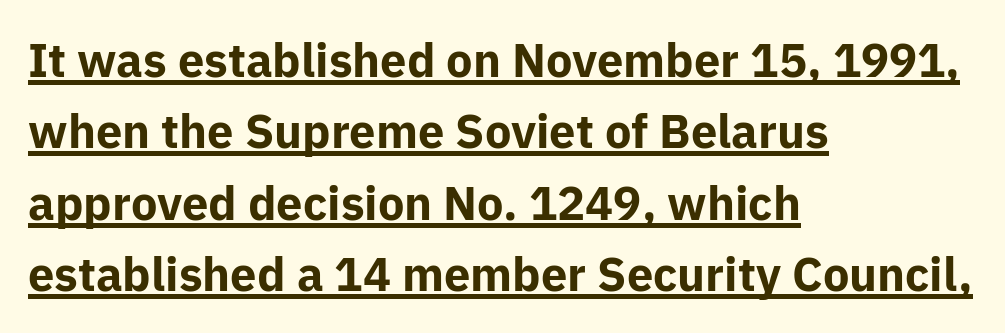
You can tell it's not italic because the verticals are truly vertical. The specimen includes a rule beneath the text block's lines. The passage is arranged the way most books set body copy — flush left. The line texture is even and compact thanks to regular tracking. This sample has the flowing, uneven cadence of proportional lettering.
